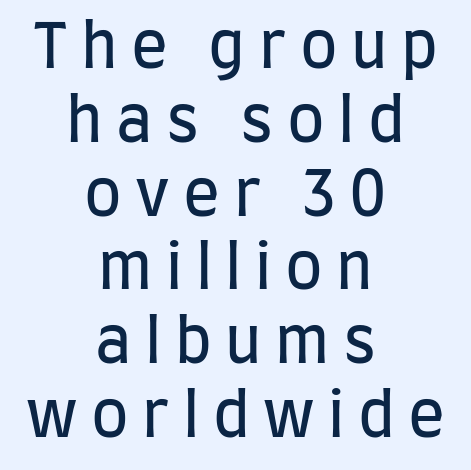
Q: Is the text bold? A: No.
Q: Is the text italic (slanted)? A: No, it is upright.
Q: Is the typeface a serif or a sans-serif typeface? A: Sans-serif.
Q: Is the text underlined? A: No.
Q: How is the paragraph aligned? A: Centered.
Q: Is the spacing between letters normal or unusually wide? A: Unusually wide.
Q: Width (condensed, normal, or wide)? A: Condensed.
Q: Stroke contrast? A: Low.
Q: x-height? A: Large.
Q: Monospaced? A: No.
